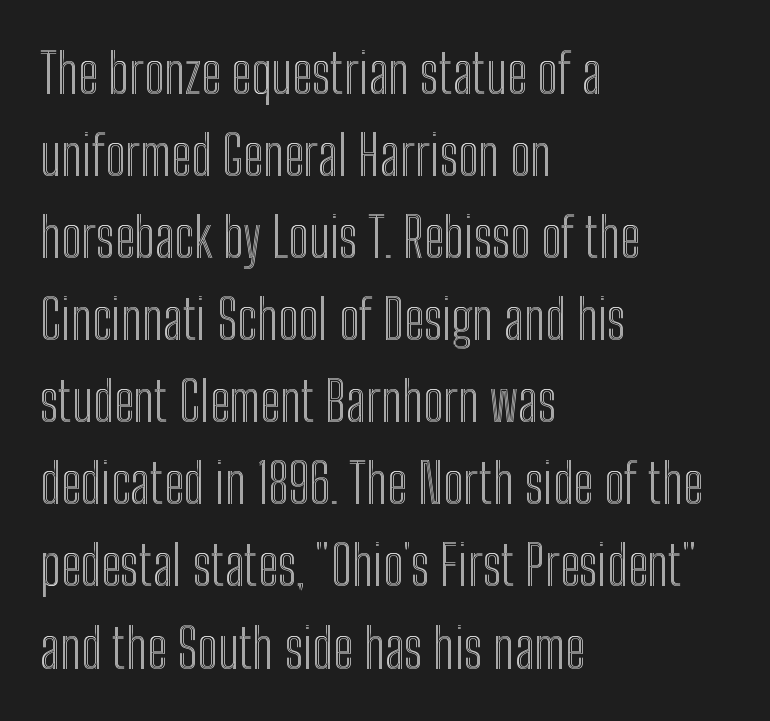
{"italic": "no", "width": "condensed", "x_height": "medium", "monospaced": "no", "underline": "no", "align": "left", "line_spacing": "normal", "line_spacing_ratio": 1.52, "letter_spacing": "normal", "letter_spacing_em": 0.0, "glyph_px": 54}
